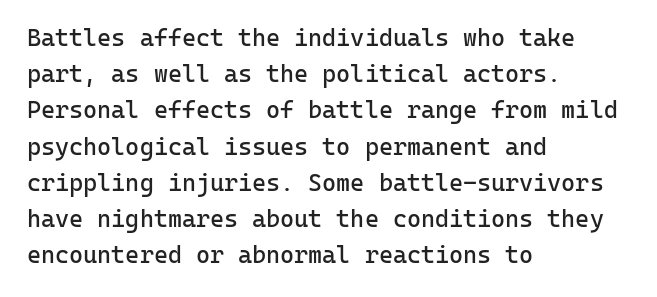
{"italic": "no", "bold": "no", "underline": "no", "align": "left", "line_spacing": "normal", "line_spacing_ratio": 1.51, "letter_spacing": "normal", "letter_spacing_em": 0.0, "glyph_px": 24}
